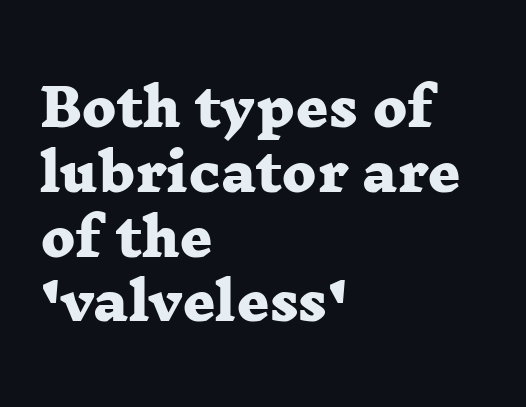
Q: Is the text bold? A: Yes.
Q: Is the typeface a serif or a sans-serif typeface? A: Serif.
Q: Is the text underlined? A: No.
Q: How is the paragraph aligned? A: Left-aligned.
Q: Is the spacing between letters normal or unusually wide? A: Normal.
Q: Is the spacing between lines tight, normal or loose? A: Normal.
Q: Width (condensed, normal, or wide)? A: Wide.
Q: Stroke contrast? A: Low.
Q: x-height? A: Medium.
Q: Monospaced? A: No.
